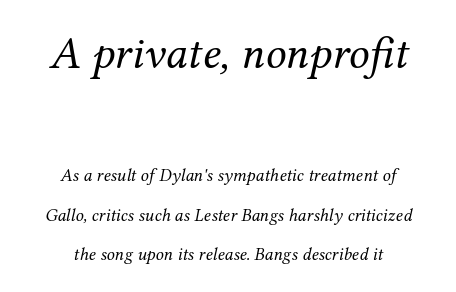
The image shows 46 px regular-weight serif type, italic (leaning right); set centered, loose line spacing (2.2x), normal letter spacing, not underlined; the first (top) block is 2.56x larger; medium stroke contrast and a medium x-height.
